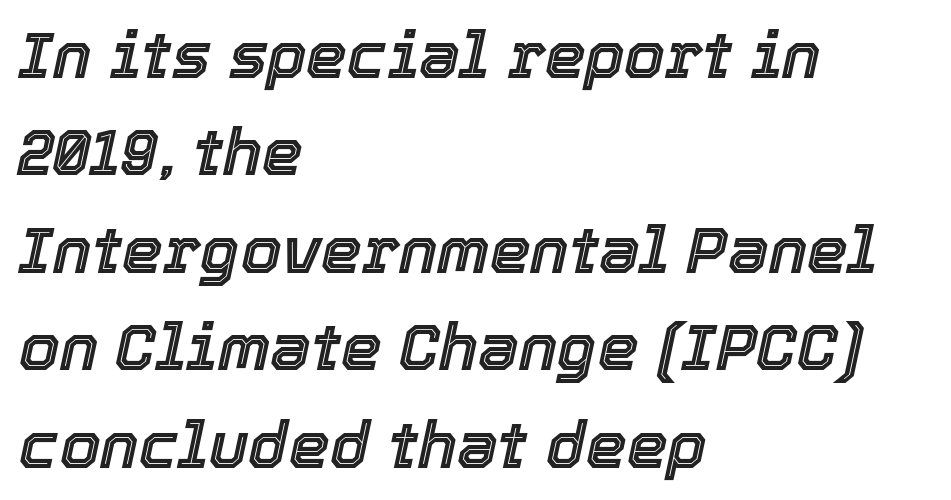
{"italic": "yes", "lean": "right", "slant_degrees": 12, "width": "normal", "x_height": "medium", "monospaced": "no", "underline": "no", "align": "left", "line_spacing": "normal", "line_spacing_ratio": 1.5, "letter_spacing": "normal", "letter_spacing_em": 0.0, "glyph_px": 65}
